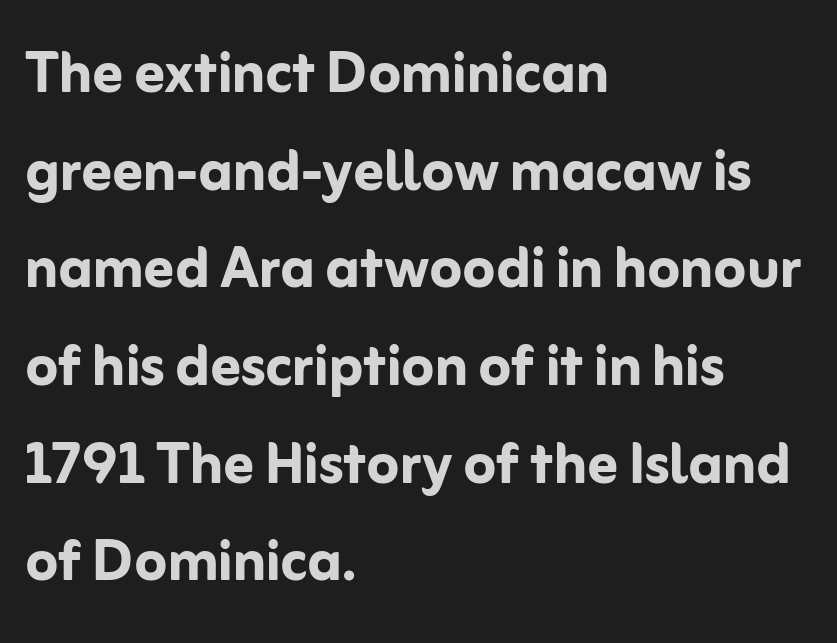
{"serif": "no", "italic": "no", "bold": "yes", "weight": "semibold", "width": "normal", "stroke_contrast": "low", "x_height": "medium", "monospaced": "no", "underline": "no", "align": "left", "line_spacing": "normal", "line_spacing_ratio": 1.32, "letter_spacing": "normal", "letter_spacing_em": 0.0, "glyph_px": 74}
